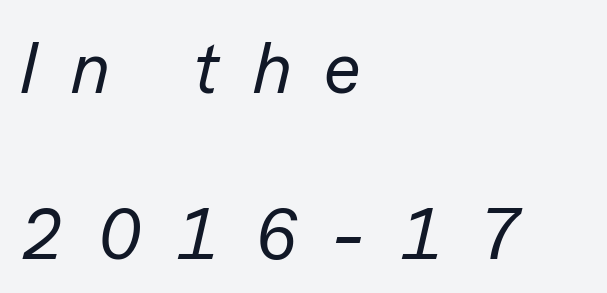
{"italic": "yes", "lean": "right", "slant_degrees": 13, "bold": "no", "weight": "regular", "width": "normal", "stroke_contrast": "low", "x_height": "medium", "monospaced": "no", "underline": "no", "align": "left", "line_spacing": "loose", "line_spacing_ratio": 2.3, "letter_spacing": "wide", "letter_spacing_em": 0.46, "glyph_px": 72}
